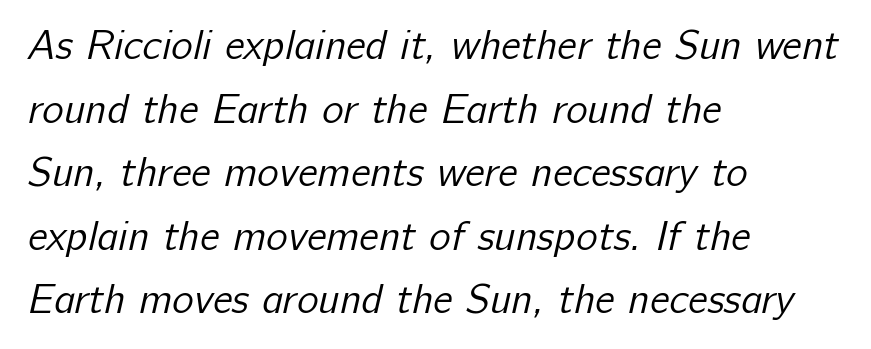
The image shows 41 px regular-weight sans-serif type; set left-aligned, normal line spacing (1.55x), normal letter spacing, not underlined; low stroke contrast and a medium x-height.
